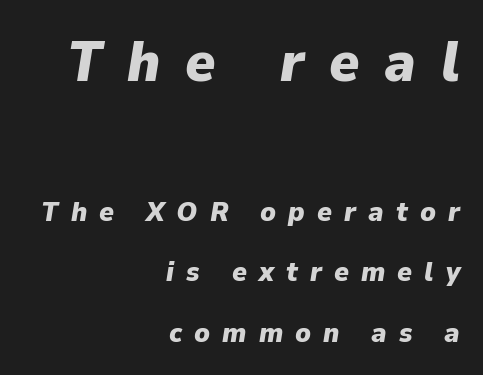
In terms of weight, the rendering is a true, heavy bold. The passage is arranged like a letterhead date or caption credit — flush right. Between one letter and the next there's a generous, obvious gap. The typography opts for an oblique posture over an upright one.
